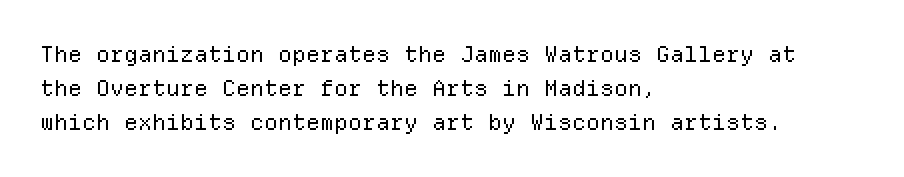
The image shows 22 px text type, upright; set left-aligned, normal line spacing (1.55x), normal letter spacing, not underlined.
